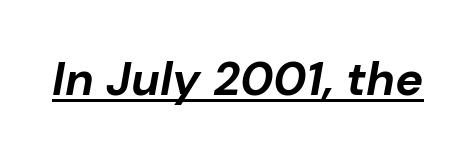
The image shows 47 px bold type, italic (leaning right); set normal letter spacing, underlined; low stroke contrast and a medium x-height.
